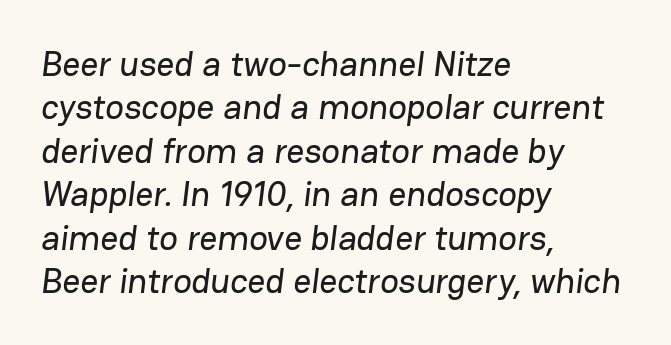
Q: Is the typeface a serif or a sans-serif typeface? A: Sans-serif.
Q: Is the text underlined? A: No.
Q: How is the paragraph aligned? A: Left-aligned.
Q: Is the spacing between letters normal or unusually wide? A: Normal.
Q: Width (condensed, normal, or wide)? A: Normal.
Q: Stroke contrast? A: Low.
Q: x-height? A: Medium.
Q: Monospaced? A: No.
